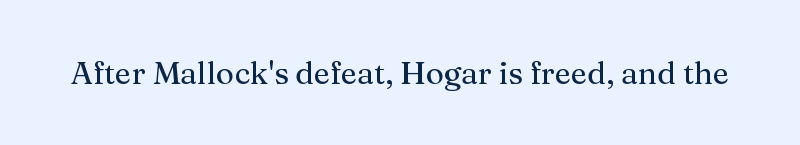
Q: Is the text italic (slanted)? A: No, it is upright.
Q: Is the typeface a serif or a sans-serif typeface? A: Serif.
Q: Is the text underlined? A: No.
Q: Is the spacing between letters normal or unusually wide? A: Normal.
Q: Width (condensed, normal, or wide)? A: Normal.
Q: Stroke contrast? A: Medium.
Q: x-height? A: Medium.
Q: Monospaced? A: No.
